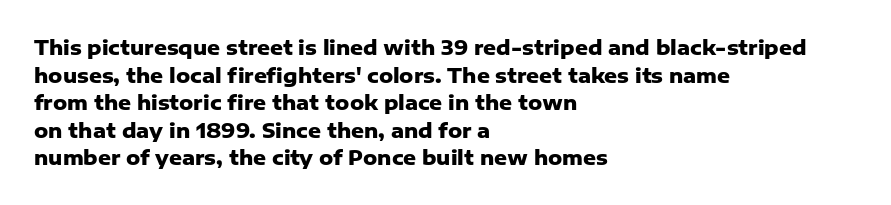
The image shows 20 px bold type, upright; set left-aligned, normal line spacing (1.38x), normal letter spacing, not underlined.
